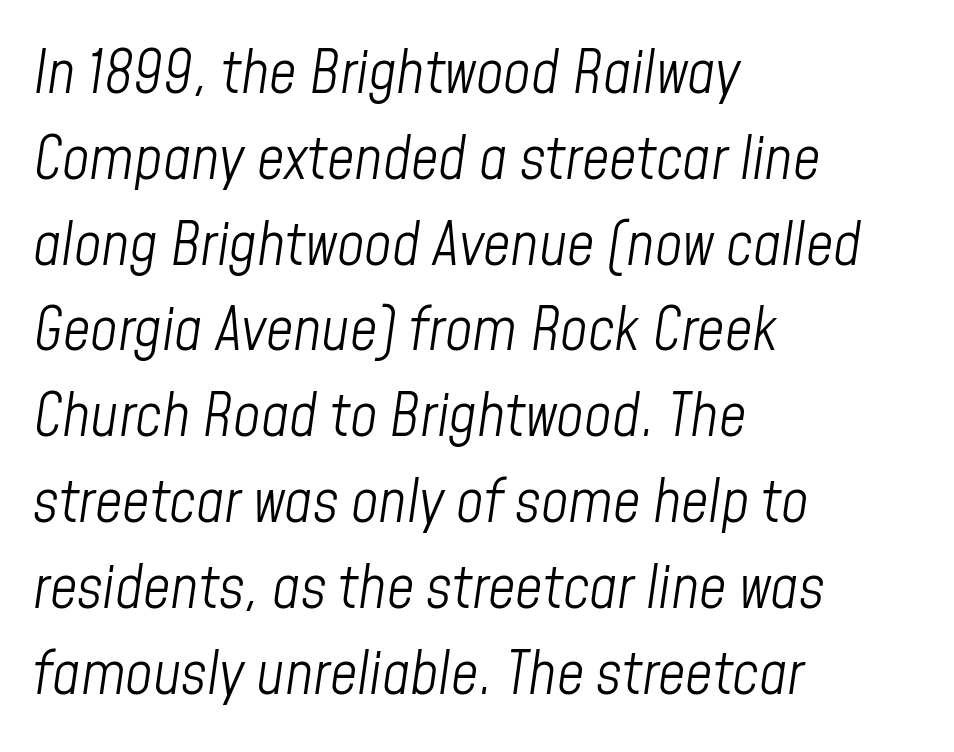
Q: Is the text bold? A: No.
Q: Is the text italic (slanted)? A: Yes, it leans right by about 8 degrees.
Q: Is the text underlined? A: No.
Q: How is the paragraph aligned? A: Left-aligned.
Q: Is the spacing between letters normal or unusually wide? A: Normal.
Q: Is the spacing between lines tight, normal or loose? A: Normal.
Q: Width (condensed, normal, or wide)? A: Condensed.
Q: Stroke contrast? A: Low.
Q: x-height? A: Medium.
Q: Monospaced? A: No.
